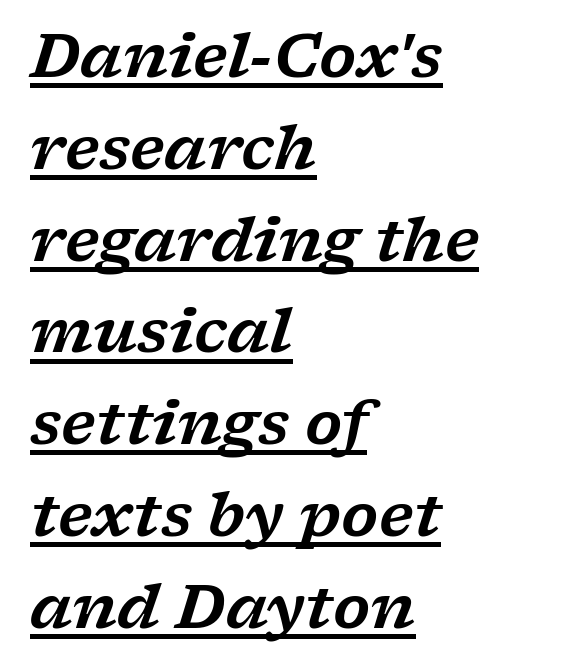
{"serif": "yes", "italic": "yes", "lean": "right", "slant_degrees": 17, "width": "wide", "stroke_contrast": "low", "x_height": "medium", "monospaced": "no", "underline": "yes", "align": "left", "line_spacing": "normal", "line_spacing_ratio": 1.53, "letter_spacing": "normal", "letter_spacing_em": 0.0, "glyph_px": 60}
